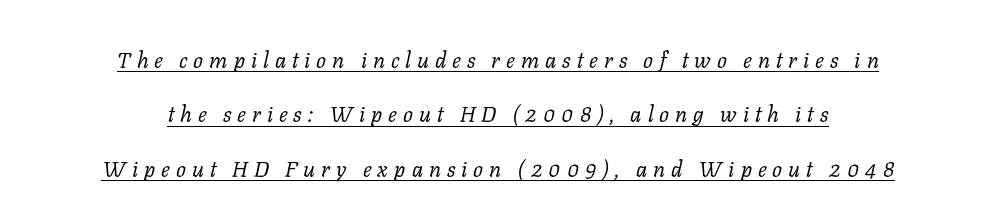
{"italic": "yes", "lean": "right", "slant_degrees": 11, "bold": "no", "underline": "yes", "align": "center", "line_spacing": "loose", "line_spacing_ratio": 2.47, "letter_spacing": "wide", "letter_spacing_em": 0.27, "glyph_px": 22}
